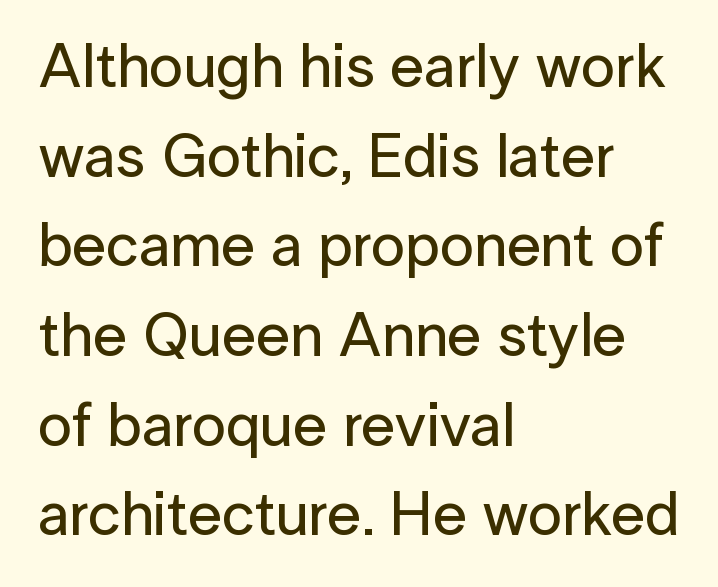
The image shows 61 px sans-serif type, upright; set left-aligned, normal line spacing (1.47x), normal letter spacing, not underlined; low stroke contrast and a medium x-height.
